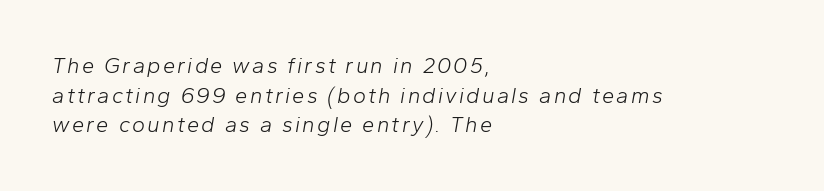
{"italic": "yes", "lean": "right", "slant_degrees": 10, "bold": "no", "underline": "no", "align": "left", "line_spacing": "normal", "line_spacing_ratio": 1.35, "glyph_px": 22}
